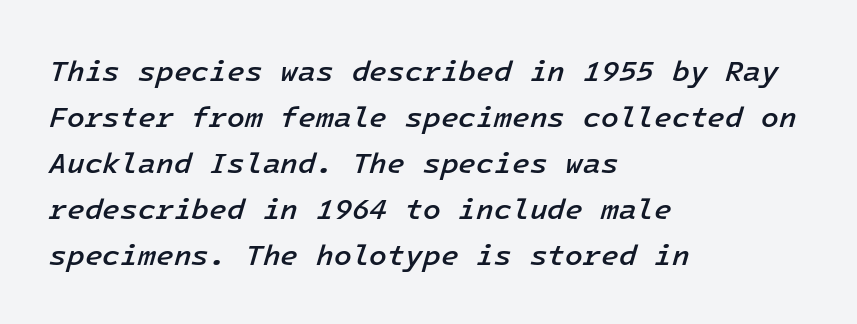
{"italic": "yes", "lean": "right", "slant_degrees": 16, "bold": "semi", "weight": "semibold", "width": "normal", "stroke_contrast": "low", "x_height": "medium", "underline": "no", "align": "left", "line_spacing": "normal", "line_spacing_ratio": 1.59, "letter_spacing": "normal", "letter_spacing_em": 0.0, "glyph_px": 29}
